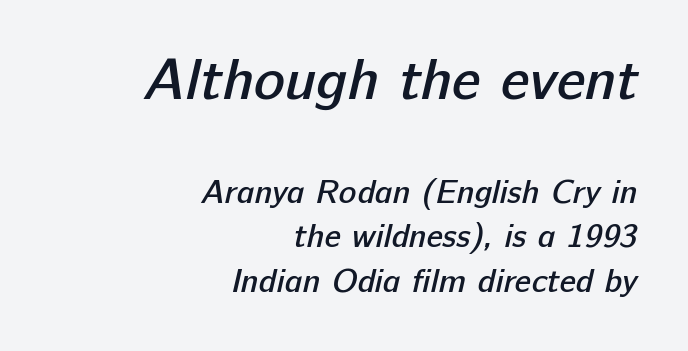
Q: Is the text bold? A: Semi-bold.
Q: Is the typeface a serif or a sans-serif typeface? A: Sans-serif.
Q: Is the text underlined? A: No.
Q: How is the paragraph aligned? A: Right-aligned.
Q: Is the spacing between letters normal or unusually wide? A: Normal.
Q: Is the spacing between lines tight, normal or loose? A: Normal.
Q: Which block of text is set in a larger size, the first (top) or the second (bottom)? A: The first (top) one.
Q: Width (condensed, normal, or wide)? A: Normal.
Q: Stroke contrast? A: Low.
Q: x-height? A: Medium.
Q: Monospaced? A: No.
